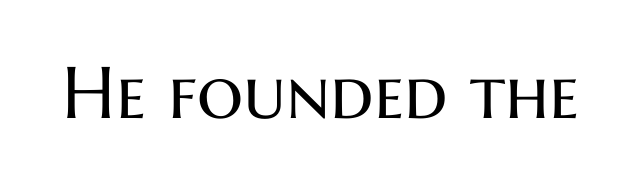
Q: Is the text bold? A: No.
Q: Is the text italic (slanted)? A: No, it is upright.
Q: Is the typeface a serif or a sans-serif typeface? A: Sans-serif.
Q: Is the text underlined? A: No.
Q: Is the spacing between letters normal or unusually wide? A: Normal.
Q: Width (condensed, normal, or wide)? A: Normal.
Q: Stroke contrast? A: Medium.
Q: x-height? A: Medium.
Q: Monospaced? A: No.
